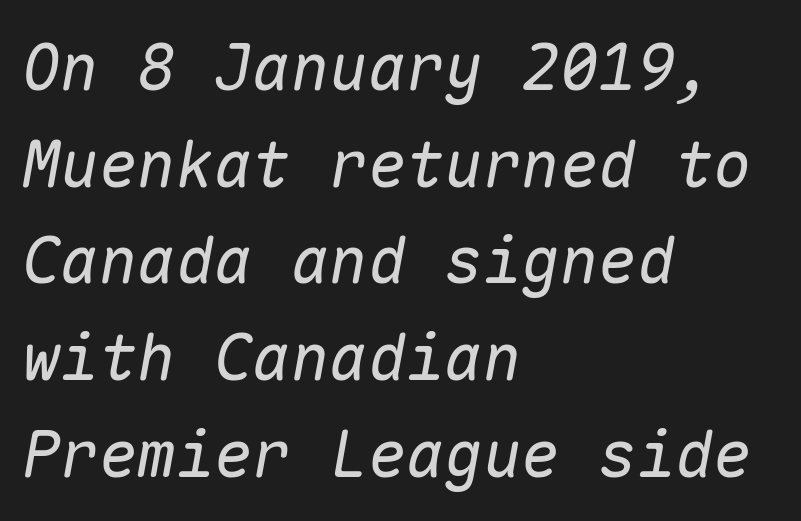
{"italic": "yes", "lean": "right", "slant_degrees": 10, "bold": "no", "weight": "regular", "width": "normal", "stroke_contrast": "low", "x_height": "medium", "monospaced": "yes", "underline": "no", "align": "left", "line_spacing": "normal", "line_spacing_ratio": 1.51, "letter_spacing": "normal", "letter_spacing_em": 0.0, "glyph_px": 64}
